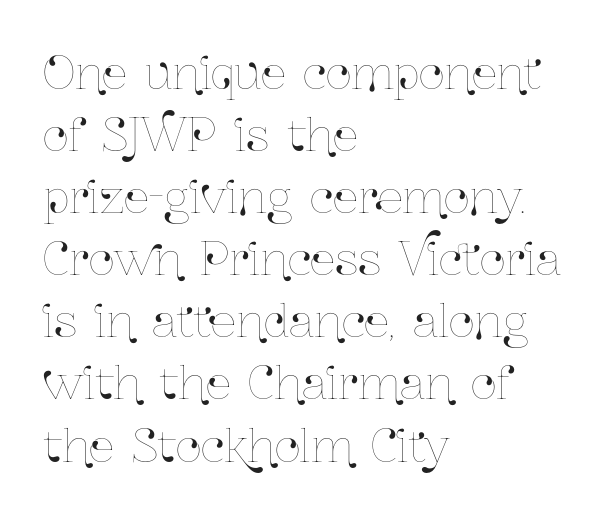
Q: Is the text italic (slanted)? A: No, it is upright.
Q: Is the text underlined? A: No.
Q: How is the paragraph aligned? A: Left-aligned.
Q: Is the spacing between letters normal or unusually wide? A: Normal.
Q: Is the spacing between lines tight, normal or loose? A: Normal.
Q: Width (condensed, normal, or wide)? A: Condensed.
Q: Stroke contrast? A: Low.
Q: x-height? A: Medium.
Q: Monospaced? A: No.
